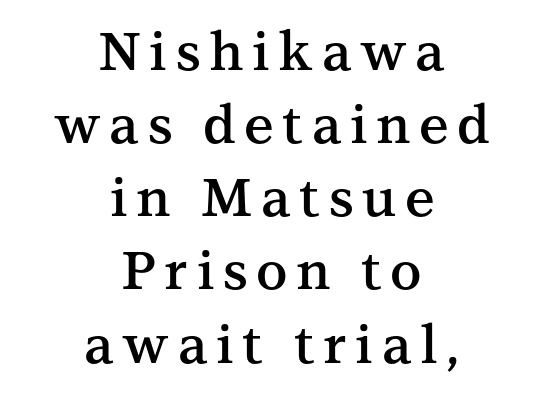
Q: Is the text bold? A: Semi-bold.
Q: Is the text italic (slanted)? A: No, it is upright.
Q: Is the typeface a serif or a sans-serif typeface? A: Serif.
Q: Is the text underlined? A: No.
Q: How is the paragraph aligned? A: Centered.
Q: Is the spacing between lines tight, normal or loose? A: Normal.
Q: Width (condensed, normal, or wide)? A: Normal.
Q: Stroke contrast? A: Medium.
Q: x-height? A: Medium.
Q: Monospaced? A: No.
